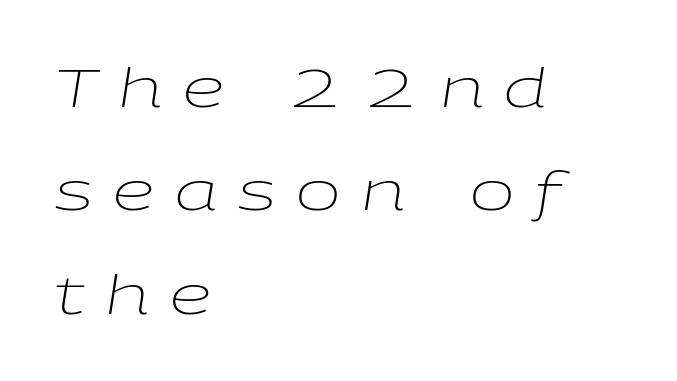
The image shows 53 px light, wide type, italic (leaning right); set left-aligned, loose line spacing (1.95x), unusually wide letter spacing (+0.39 em), not underlined; low stroke contrast and a medium x-height.
